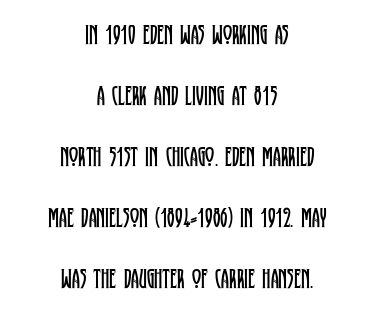
The image shows 28 px regular-weight, condensed serif type, upright; set centered, loose line spacing (2.18x), normal letter spacing, not underlined; low stroke contrast and a large x-height.
